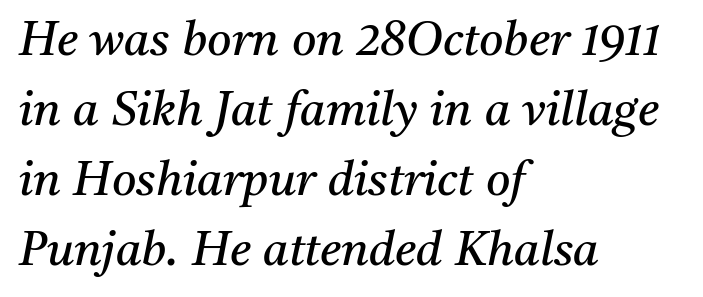
{"serif": "yes", "italic": "yes", "lean": "right", "slant_degrees": 11, "bold": "no", "weight": "regular", "width": "normal", "stroke_contrast": "medium", "x_height": "medium", "monospaced": "no", "underline": "no", "align": "left", "line_spacing": "normal", "line_spacing_ratio": 1.49, "letter_spacing": "normal", "letter_spacing_em": 0.0, "glyph_px": 47}
